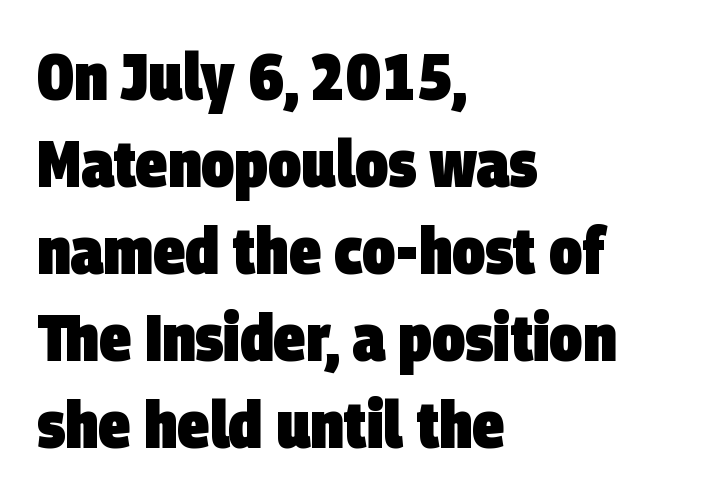
{"serif": "no", "bold": "yes", "weight": "heavy", "width": "condensed", "stroke_contrast": "low", "x_height": "large", "monospaced": "no", "underline": "no", "align": "left", "line_spacing": "normal", "line_spacing_ratio": 1.34, "letter_spacing": "normal", "letter_spacing_em": 0.0, "glyph_px": 65}
